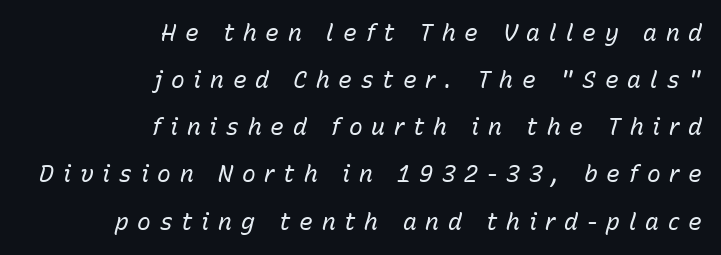
The image shows 23 px text type, italic (leaning right); set right-aligned, loose line spacing (2.05x), unusually wide letter spacing (+0.38 em), not underlined.
